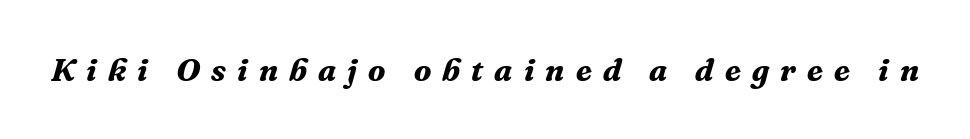
{"serif": "yes", "italic": "yes", "lean": "right", "slant_degrees": 16, "bold": "yes", "weight": "bold", "width": "normal", "stroke_contrast": "medium", "x_height": "medium", "monospaced": "no", "underline": "no", "letter_spacing": "wide", "letter_spacing_em": 0.35, "glyph_px": 32}
